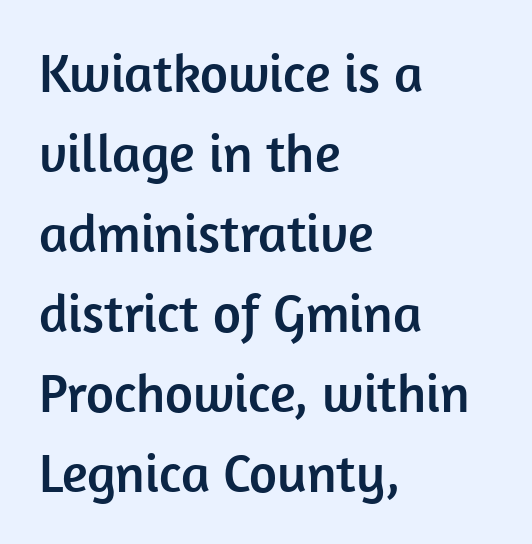
The paragraph has a hard left edge and a soft right edge. Normally led — the rows are evenly, conventionally spaced. The gaps between neighbouring characters are ordinary and unremarkable. The specimen omits any rule beneath the text block's lines. Every stem runs plumb, perpendicular to the baseline.
